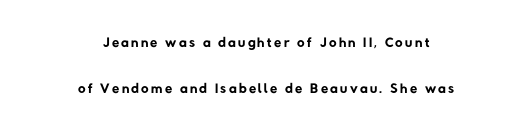
{"bold": "no", "underline": "no", "align": "center", "line_spacing": "loose", "line_spacing_ratio": 2.2, "glyph_px": 21}
